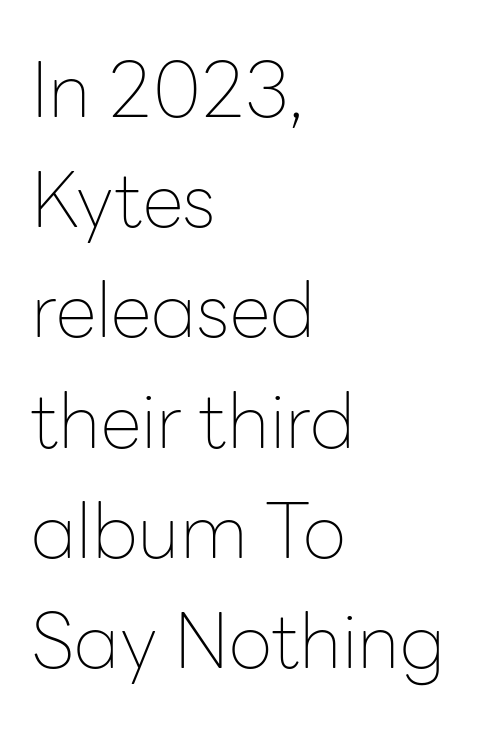
Q: Is the text bold? A: No.
Q: Is the text italic (slanted)? A: No, it is upright.
Q: Is the typeface a serif or a sans-serif typeface? A: Sans-serif.
Q: Is the text underlined? A: No.
Q: How is the paragraph aligned? A: Left-aligned.
Q: Is the spacing between letters normal or unusually wide? A: Normal.
Q: Is the spacing between lines tight, normal or loose? A: Normal.
Q: Width (condensed, normal, or wide)? A: Normal.
Q: Stroke contrast? A: Low.
Q: x-height? A: Medium.
Q: Monospaced? A: No.
